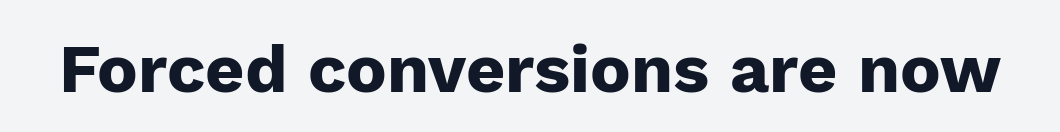
The image shows 68 px heavy sans-serif type, upright; set normal letter spacing, not underlined; low stroke contrast and a medium x-height.
